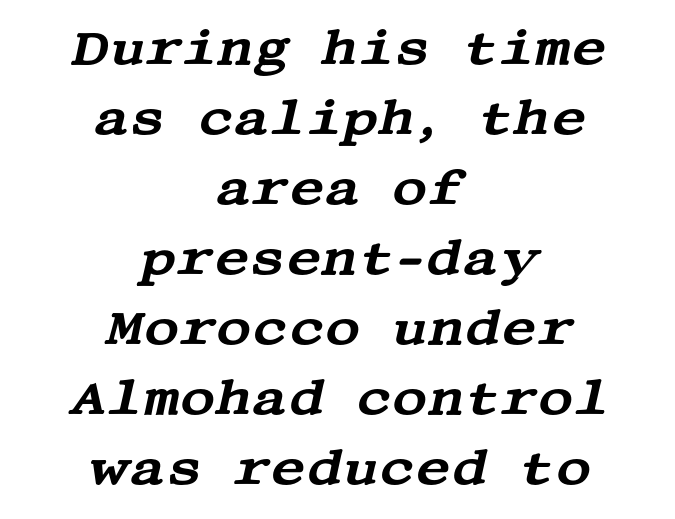
The image shows 49 px wide serif type, italic (leaning right); set centered, normal line spacing (1.43x), normal letter spacing, not underlined; medium stroke contrast and a large x-height.
